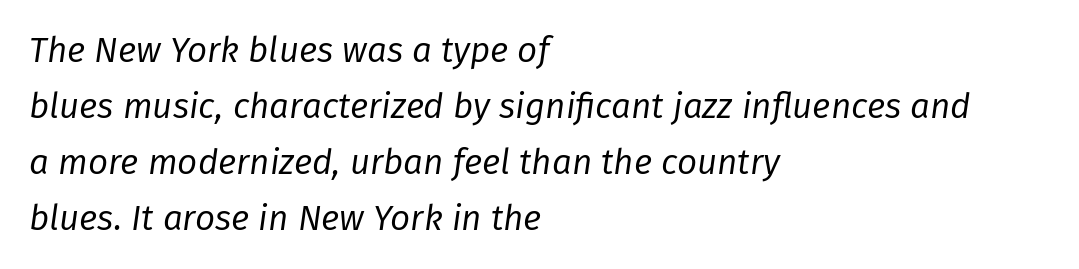
The image shows 35 px regular-weight type, italic (leaning right); set left-aligned, normal line spacing (1.6x), normal letter spacing, not underlined; low stroke contrast and a medium x-height.
